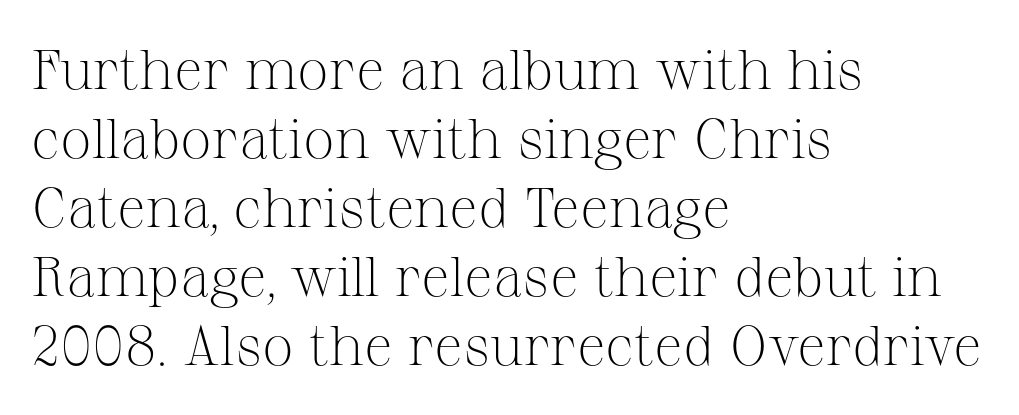
Leftover space on each line is placed entirely after the last word. The weight would be labelled regular, book, light, or lighter still. The letters advance in unequal steps, a hallmark of proportional type. The space directly below the letters is spotless.
